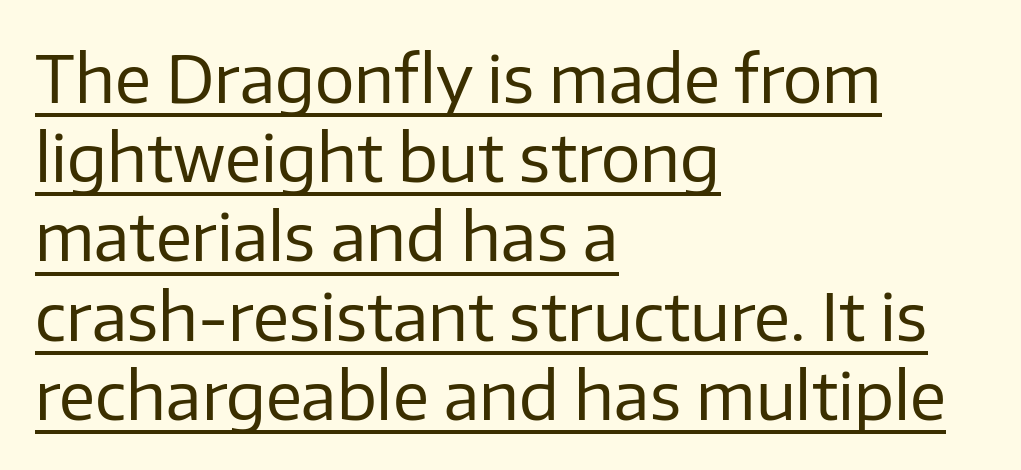
Q: Is the text bold? A: No.
Q: Is the text italic (slanted)? A: No, it is upright.
Q: Is the typeface a serif or a sans-serif typeface? A: Sans-serif.
Q: Is the text underlined? A: Yes.
Q: How is the paragraph aligned? A: Left-aligned.
Q: Is the spacing between letters normal or unusually wide? A: Normal.
Q: Width (condensed, normal, or wide)? A: Normal.
Q: Stroke contrast? A: Low.
Q: x-height? A: Medium.
Q: Monospaced? A: No.
